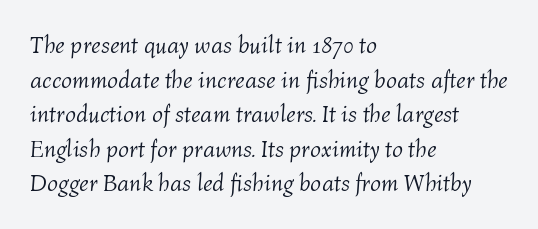
{"italic": "yes", "lean": "right", "slant_degrees": 4, "bold": "no", "underline": "no", "align": "left", "line_spacing": "normal", "line_spacing_ratio": 1.44, "letter_spacing": "normal", "letter_spacing_em": 0.0, "glyph_px": 24}
